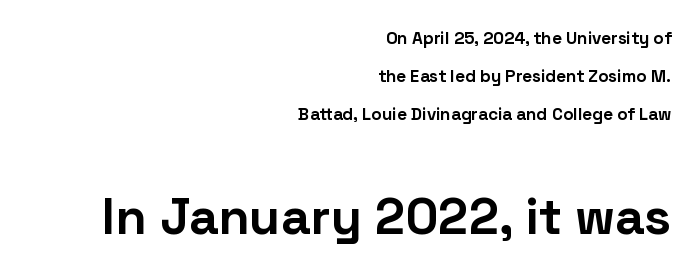
{"serif": "no", "italic": "no", "bold": "yes", "weight": "bold", "width": "normal", "stroke_contrast": "low", "x_height": "medium", "monospaced": "no", "underline": "no", "align": "right", "line_spacing": "loose", "line_spacing_ratio": 2.25, "letter_spacing": "normal", "letter_spacing_em": 0.0, "larger_block": "second", "size_ratio": 3.0, "glyph_px": 51}
